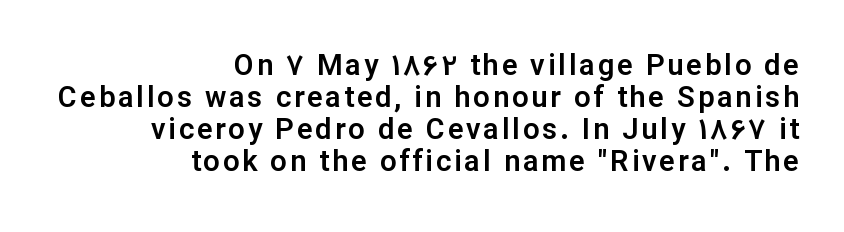
The image shows 29 px sans-serif type, upright; set right-aligned, tight line spacing (1.1x), not underlined; low stroke contrast and a medium x-height.
